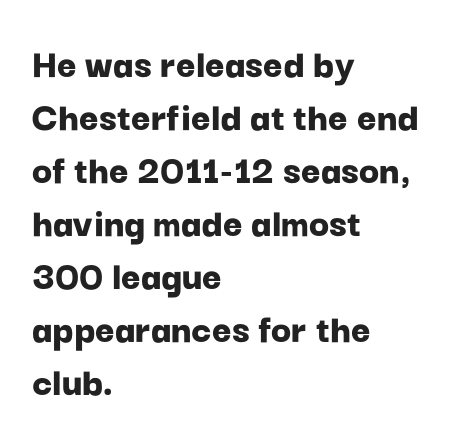
The image shows 42 px bold sans-serif type, upright; set left-aligned, normal line spacing (1.26x), normal letter spacing, not underlined; low stroke contrast and a medium x-height.
